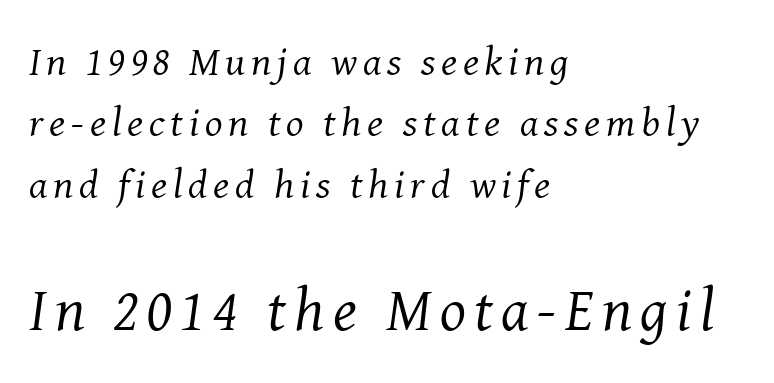
In terms of posture, this sample is oblique. The paragraph has a hard left edge and a soft right edge. The designer left line spacing at the default. Anything drawn beneath the words? Only blank space. The passage shown is typed in a proportional face where columns would drift. Type size steps up from the first block to the second.
